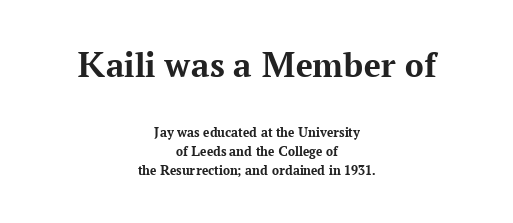
Heft: maximum for text — a bold. The text was rendered using a seriffed face with decorative stroke endings. Spacing verdict: proportional, widths tailored to each character. Just letters on the line, the space beneath them empty.
